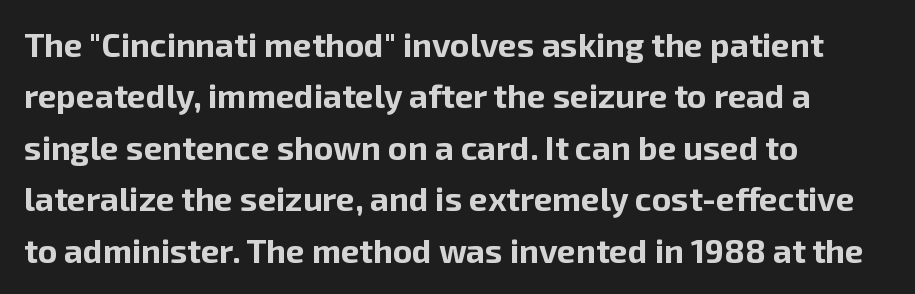
The specimen reads as upright at a glance. You can tell from the bare stems that sans-serif type was used. Successive baselines arrive at the customary interval. Words float on clear page, feet unadorned.
